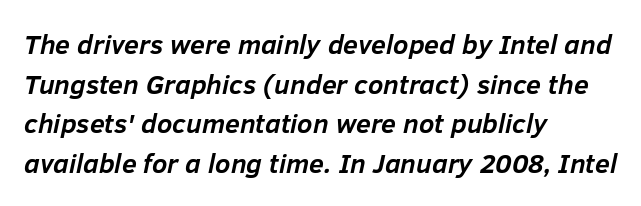
{"italic": "yes", "lean": "right", "slant_degrees": 12, "bold": "yes", "underline": "no", "align": "left", "line_spacing": "normal", "line_spacing_ratio": 1.47, "letter_spacing": "normal", "letter_spacing_em": 0.0, "glyph_px": 27}
